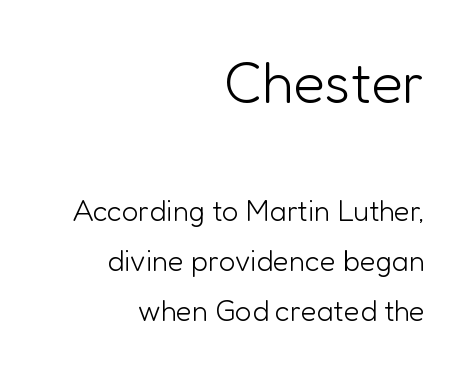
Q: Is the text bold? A: No.
Q: Is the text italic (slanted)? A: No, it is upright.
Q: Is the typeface a serif or a sans-serif typeface? A: Sans-serif.
Q: Is the text underlined? A: No.
Q: How is the paragraph aligned? A: Right-aligned.
Q: Is the spacing between letters normal or unusually wide? A: Normal.
Q: Which block of text is set in a larger size, the first (top) or the second (bottom)? A: The first (top) one.
Q: Width (condensed, normal, or wide)? A: Normal.
Q: Stroke contrast? A: Low.
Q: x-height? A: Medium.
Q: Monospaced? A: No.
